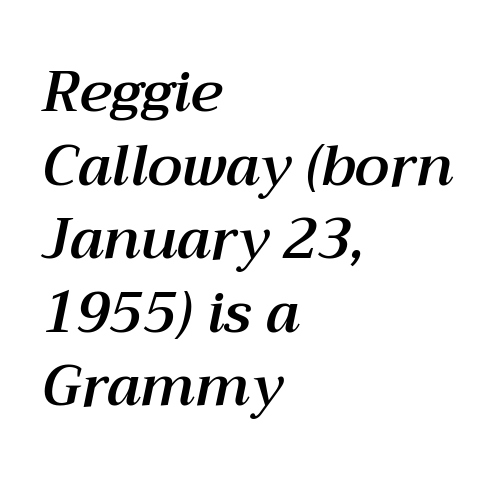
The face used here is proportionally spaced, like ordinary book or web type. The type is set solid horizontally, with unmodified tracking. Rule under the text: the space is simply empty. This sample is left-justified, so line endings fall wherever the words run out.
